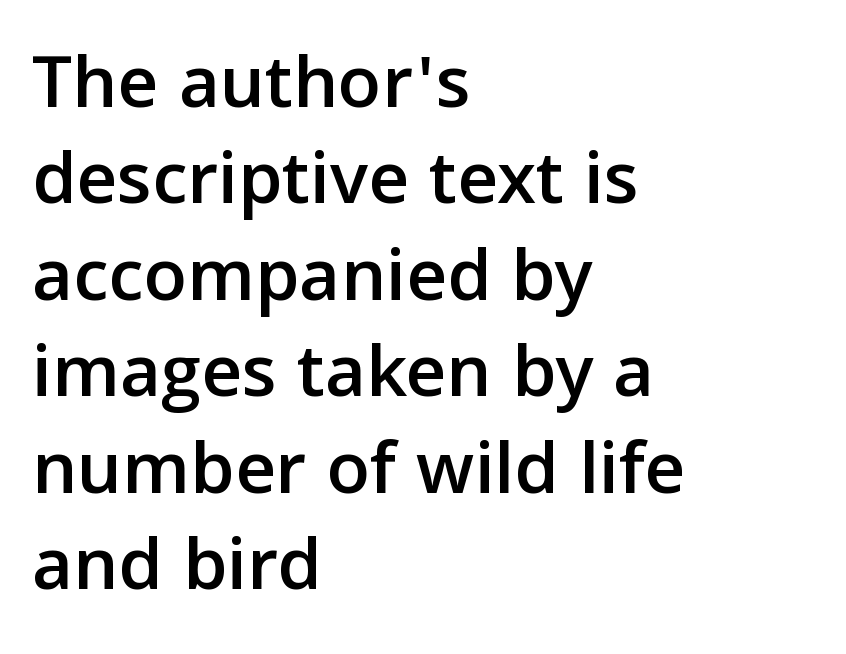
Every stem runs plumb, perpendicular to the baseline. Left-aligned paragraph, ragged on the right. The face used here is proportionally spaced, like ordinary book or web type. Does extra space separate the letters? No, they use regular spacing. The letters carry no serifs — their stems end cleanly without finishing strokes.
